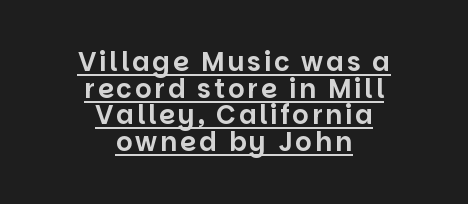
{"italic": "no", "underline": "yes", "align": "center", "line_spacing": "tight", "line_spacing_ratio": 1.02, "glyph_px": 26}
